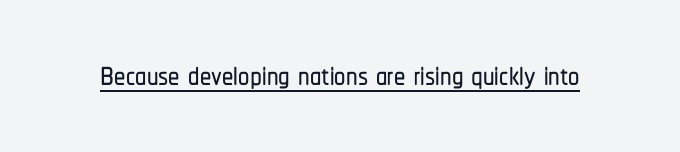
Q: Is the text italic (slanted)? A: No, it is upright.
Q: Is the typeface a serif or a sans-serif typeface? A: Sans-serif.
Q: Is the text underlined? A: Yes.
Q: Is the spacing between letters normal or unusually wide? A: Normal.
Q: Width (condensed, normal, or wide)? A: Condensed.
Q: Stroke contrast? A: Low.
Q: x-height? A: Medium.
Q: Monospaced? A: No.
